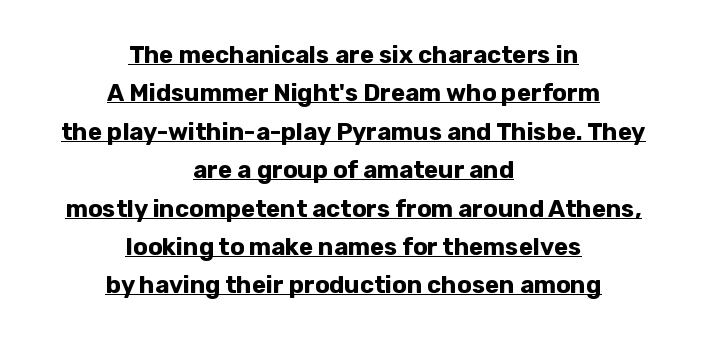
The image shows 24 px bold type, upright; set centered, normal line spacing (1.6x), normal letter spacing, underlined.
